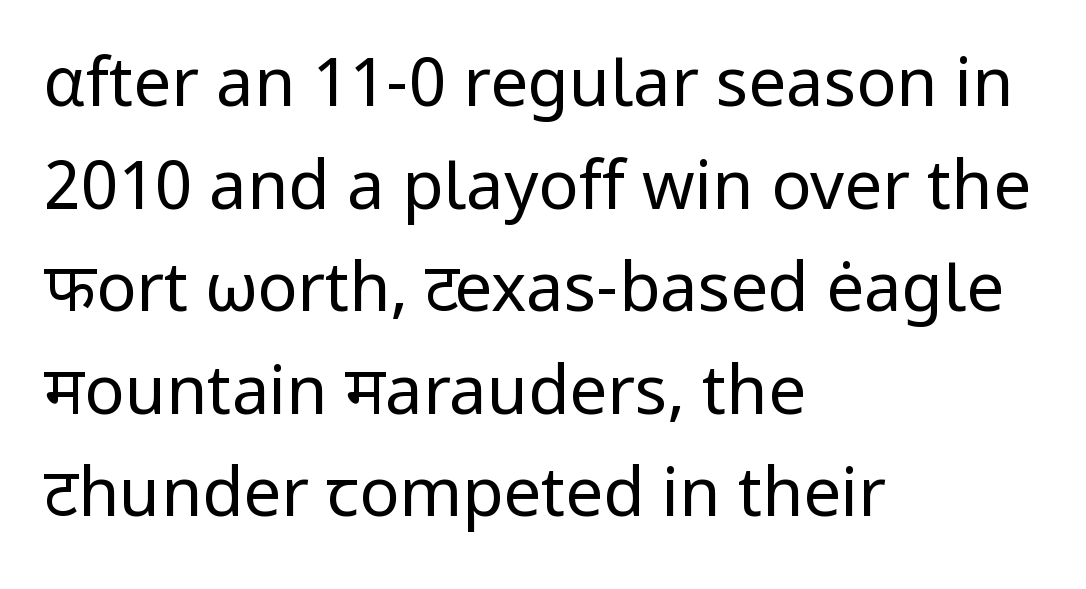
The image shows 67 px regular-weight sans-serif type, upright; set left-aligned, normal line spacing (1.53x), normal letter spacing, not underlined; low stroke contrast and a medium x-height.
